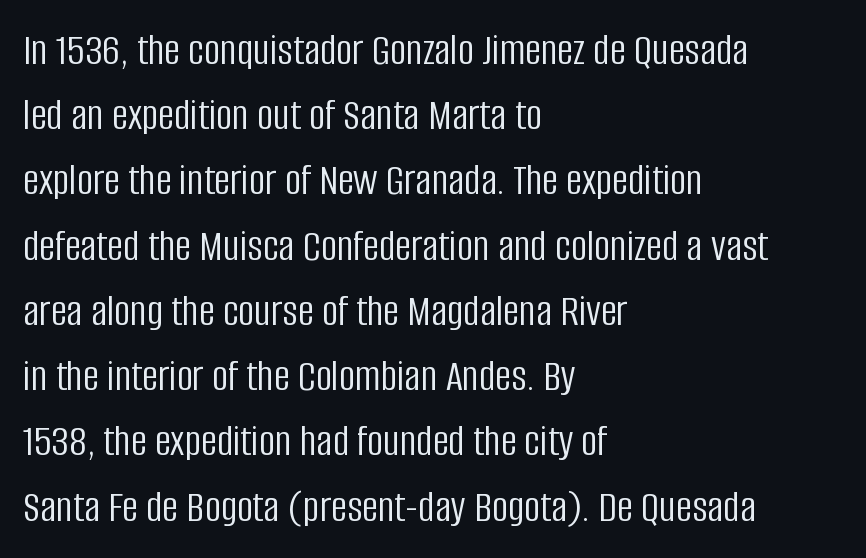
{"serif": "no", "italic": "no", "bold": "no", "weight": "light", "width": "condensed", "stroke_contrast": "low", "x_height": "large", "monospaced": "no", "underline": "no", "align": "left", "line_spacing": "normal", "line_spacing_ratio": 1.45, "letter_spacing": "normal", "letter_spacing_em": 0.0, "glyph_px": 45}
